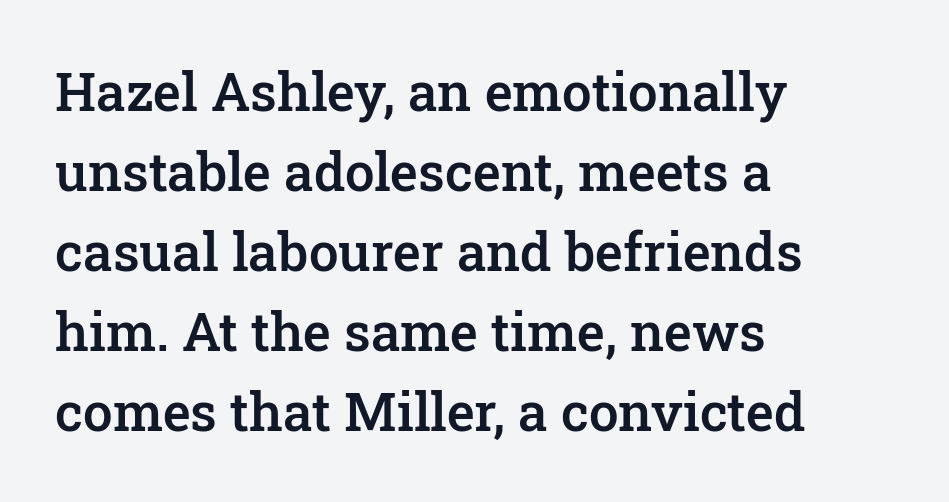
{"serif": "yes", "italic": "no", "bold": "semi", "weight": "semibold", "width": "normal", "stroke_contrast": "low", "x_height": "medium", "monospaced": "no", "underline": "no", "align": "left", "line_spacing": "normal", "line_spacing_ratio": 1.51, "letter_spacing": "normal", "letter_spacing_em": 0.0, "glyph_px": 53}
